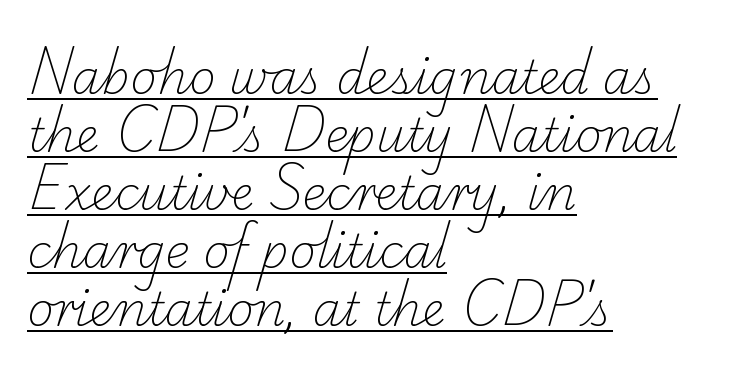
All the whitespace from short lines collects on the right. Summary of weight: not heavy and not bold. A serif font was chosen for this passage. Regular leading. Between one letter and the next there's only the usual sliver of space. Spacing verdict: proportional, widths tailored to each character.
